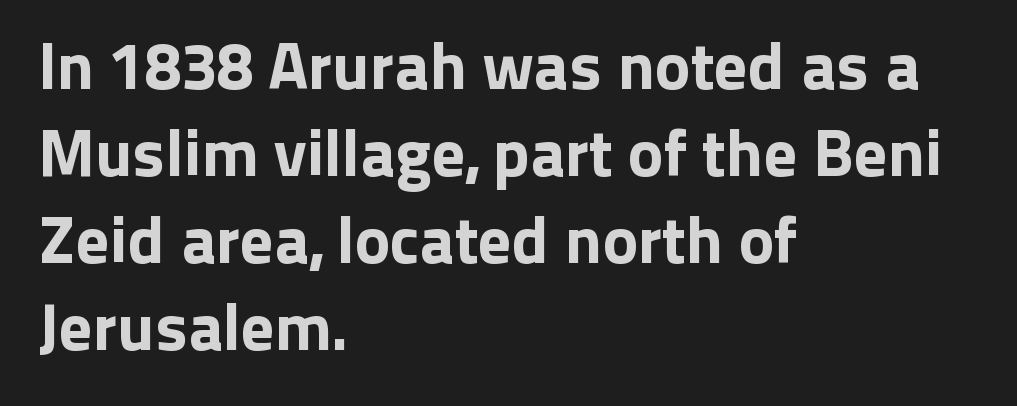
Look at the tracking — it's just the regular setting, nothing added. The space beneath each line is pristine and unruled. Notice how the passage keeps a crisp vertical edge on the left only. This block has exactly the height ordinary leading produces. The passage shown is typeset with a sans-serif family. This is roman type, the default non-slanted kind.
